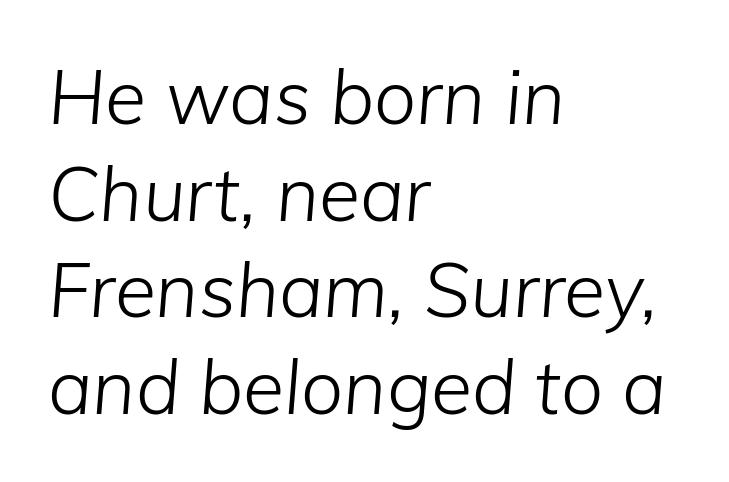
You could not count columns in this text — the font is proportionally spaced. Is the letter spacing exaggerated? No — it looks like the ordinary default. Unbolded letterforms with no extra heft. Each row of text sits above clean, open space. Notice how the stems are inclined rather than vertical — that's the hallmark of italics.
